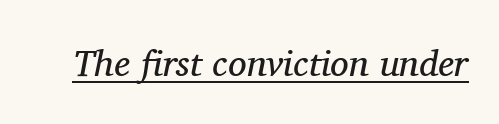
Q: Is the text bold? A: No.
Q: Is the text italic (slanted)? A: Yes, it leans right by about 11 degrees.
Q: Is the typeface a serif or a sans-serif typeface? A: Serif.
Q: Is the text underlined? A: Yes.
Q: Is the spacing between letters normal or unusually wide? A: Normal.
Q: Width (condensed, normal, or wide)? A: Normal.
Q: Stroke contrast? A: Medium.
Q: x-height? A: Medium.
Q: Monospaced? A: No.
